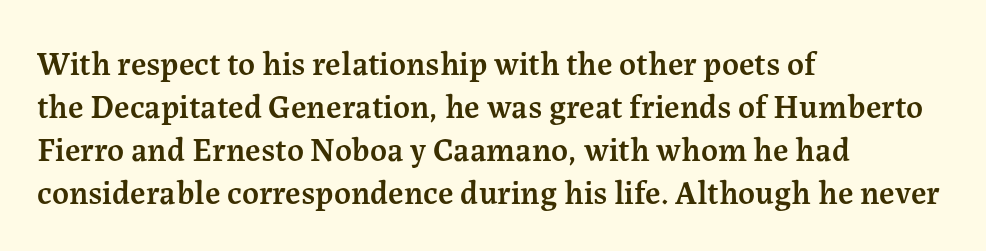
A typesetter would call this proportional, since set widths differ per character. Note: serifs present on the glyphs. The rendering uses a moderate line-height, typical for paragraphs. A typesetter would call this zero additional tracking. Typesetter's note: demi weight, one step under bold.
